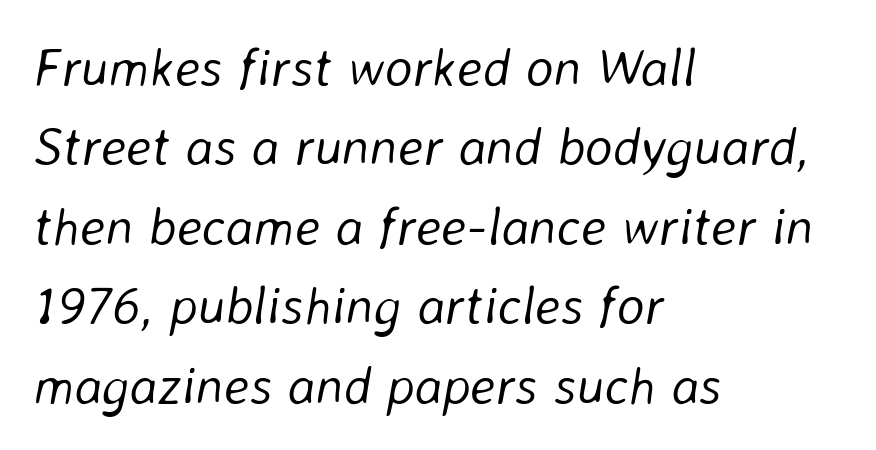
{"italic": "yes", "lean": "right", "slant_degrees": 8, "bold": "no", "weight": "light", "width": "normal", "stroke_contrast": "low", "x_height": "medium", "monospaced": "no", "underline": "no", "align": "left", "line_spacing": "normal", "line_spacing_ratio": 1.5, "letter_spacing": "normal", "letter_spacing_em": 0.0, "glyph_px": 53}
